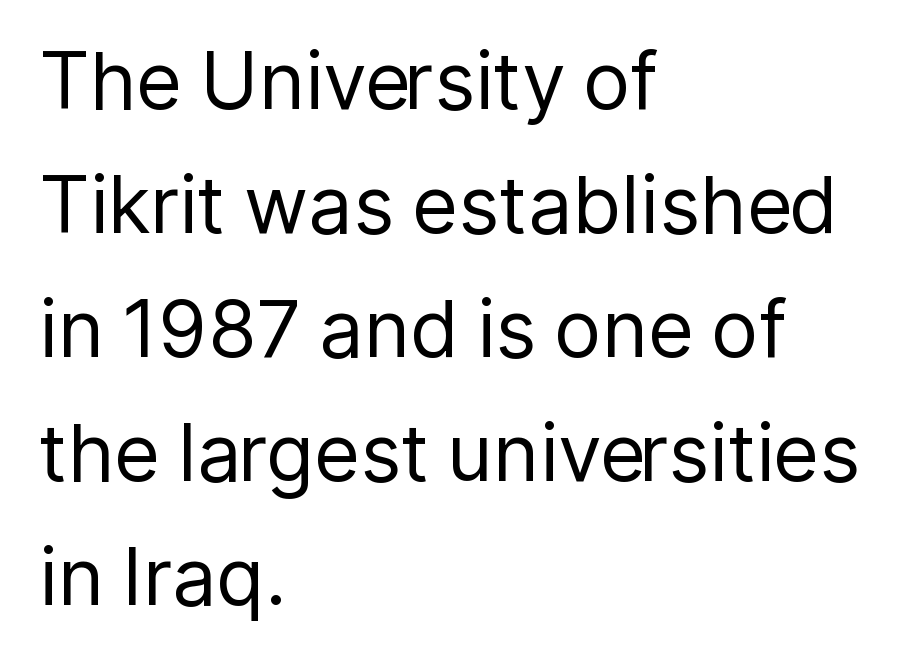
The image shows 79 px regular-weight sans-serif type, upright; set left-aligned, normal line spacing (1.57x), normal letter spacing, not underlined; low stroke contrast and a medium x-height.
